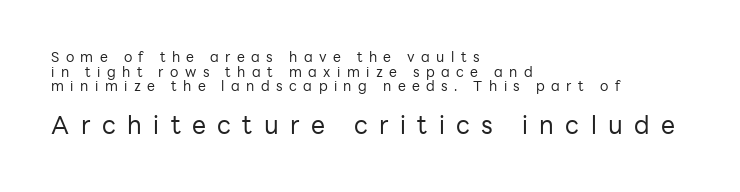
Q: Is the text bold? A: No.
Q: Is the text italic (slanted)? A: No, it is upright.
Q: Is the text underlined? A: No.
Q: How is the paragraph aligned? A: Left-aligned.
Q: Is the spacing between letters normal or unusually wide? A: Unusually wide.
Q: Is the spacing between lines tight, normal or loose? A: Tight.
Q: Which block of text is set in a larger size, the first (top) or the second (bottom)? A: The second (bottom) one.
